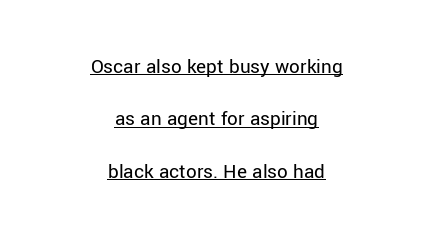
These lines stack symmetrically, like a column narrowing and widening about its center. The typography opts for an upright posture over an oblique one. Notice how a bar underscores the lettering throughout. The typesetting does not lean heavy: it is not bold. Honestly, the rows look like they've been pulled way apart.
